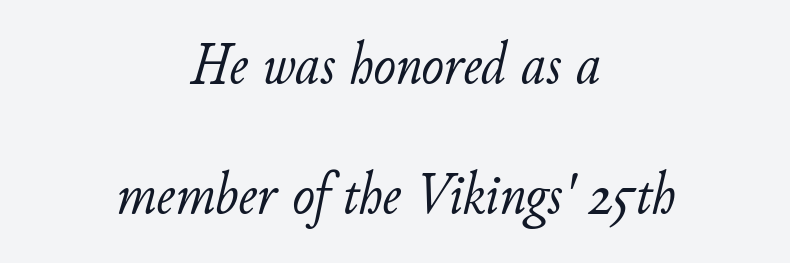
These lines were composed using italics. Caption: standard tracking, unaltered. The rendering positions every line midway between the sides. Descender tails drop into unmarked territory. If you measured baseline to baseline, you'd find a long distance. This is not heavy type; no bold has been used.
